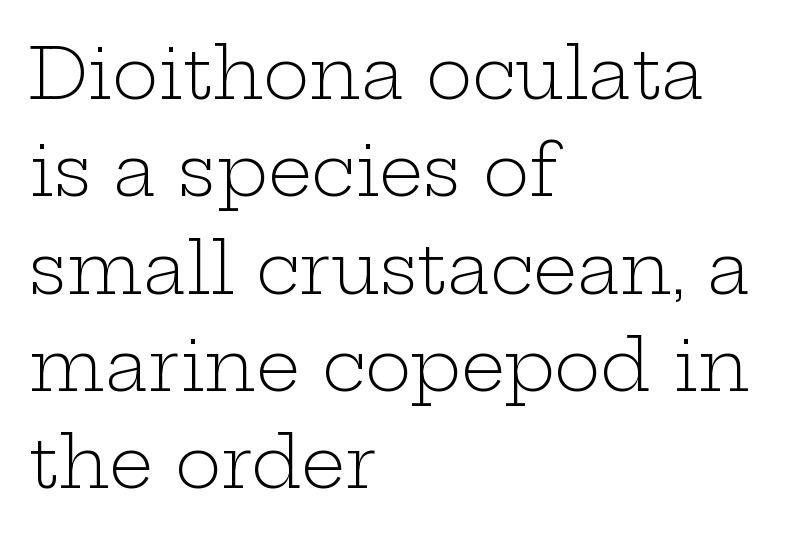
The image shows 70 px light, wide serif type, upright; set left-aligned, normal line spacing (1.39x), normal letter spacing, not underlined; low stroke contrast and a medium x-height.
